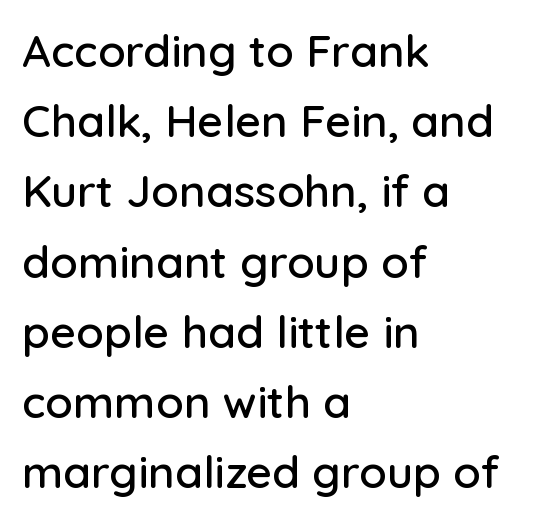
The foot of each line stays bare and open. Alignment: flush left. I'd call this a sans setting — the letters go barefoot. Here the designer chose a conventional face with non-uniform glyph widths.
